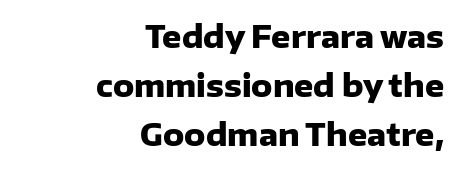
Q: Is the text bold? A: Yes.
Q: Is the text italic (slanted)? A: No, it is upright.
Q: Is the typeface a serif or a sans-serif typeface? A: Sans-serif.
Q: Is the text underlined? A: No.
Q: How is the paragraph aligned? A: Right-aligned.
Q: Is the spacing between letters normal or unusually wide? A: Normal.
Q: Is the spacing between lines tight, normal or loose? A: Normal.
Q: Width (condensed, normal, or wide)? A: Normal.
Q: Stroke contrast? A: Low.
Q: x-height? A: Medium.
Q: Monospaced? A: No.
